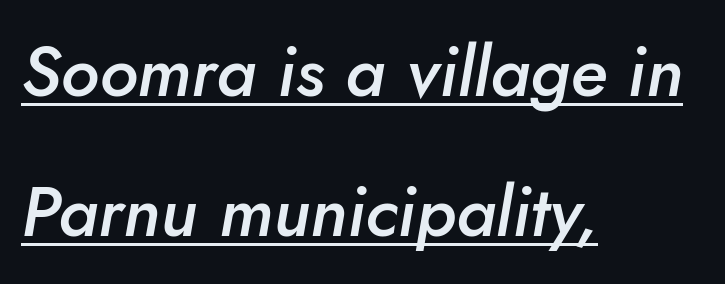
Think of a printed novel: that variable character pitch is what you see here. This rendering leaves character spacing at its baseline value. Does the weight exceed regular? Yes, but only to semibold. The axis of the letterforms is tilted away from vertical. The compositor pushed each line to the left boundary.
